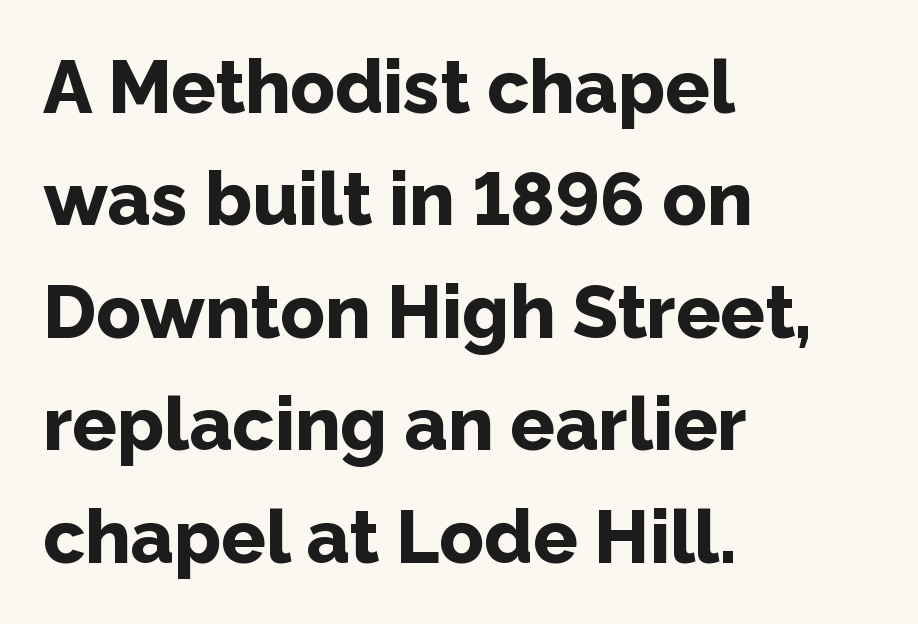
Q: Is the text bold? A: Yes.
Q: Is the text italic (slanted)? A: No, it is upright.
Q: Is the typeface a serif or a sans-serif typeface? A: Sans-serif.
Q: Is the text underlined? A: No.
Q: How is the paragraph aligned? A: Left-aligned.
Q: Is the spacing between letters normal or unusually wide? A: Normal.
Q: Is the spacing between lines tight, normal or loose? A: Normal.
Q: Width (condensed, normal, or wide)? A: Normal.
Q: Stroke contrast? A: Low.
Q: x-height? A: Medium.
Q: Monospaced? A: No.
